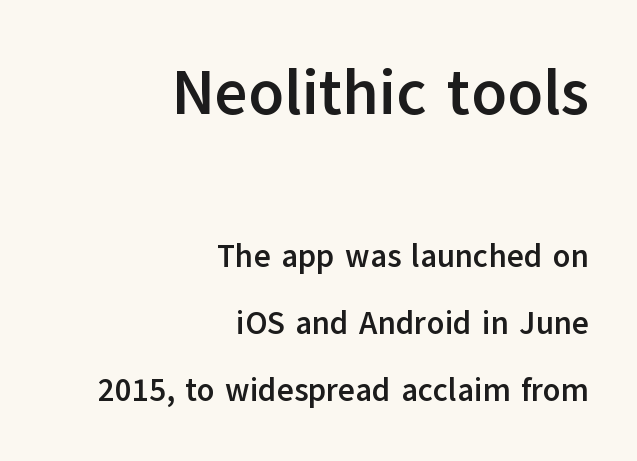
{"serif": "no", "italic": "no", "bold": "yes", "weight": "semibold", "width": "normal", "stroke_contrast": "low", "x_height": "medium", "monospaced": "no", "underline": "no", "align": "right", "line_spacing": "loose", "line_spacing_ratio": 2.1, "letter_spacing": "normal", "letter_spacing_em": 0.0, "larger_block": "first", "size_ratio": 2.0, "glyph_px": 64}
